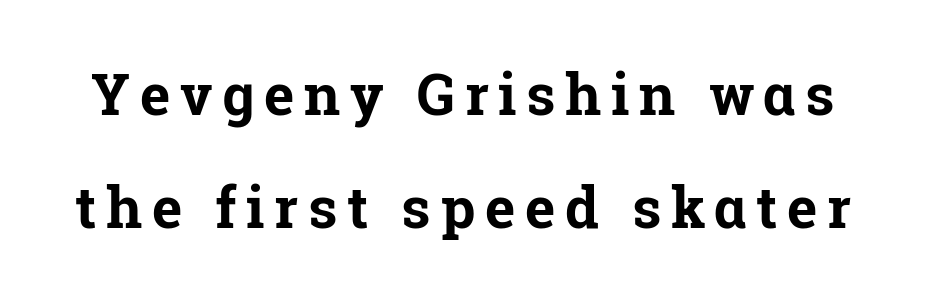
Q: Is the text bold? A: Yes.
Q: Is the text italic (slanted)? A: No, it is upright.
Q: Is the typeface a serif or a sans-serif typeface? A: Serif.
Q: Is the text underlined? A: No.
Q: Is the spacing between lines tight, normal or loose? A: Loose.
Q: Width (condensed, normal, or wide)? A: Normal.
Q: Stroke contrast? A: Low.
Q: x-height? A: Medium.
Q: Monospaced? A: No.
